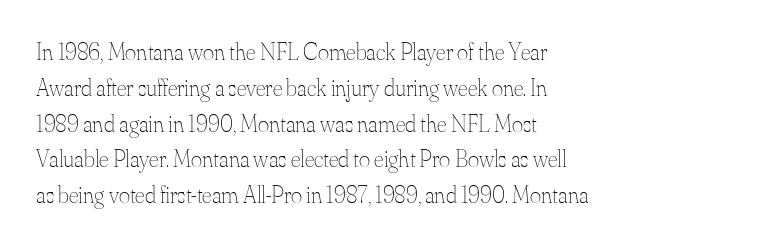
The image shows 24 px text type, upright; set left-aligned, normal line spacing (1.49x), normal letter spacing, not underlined.
